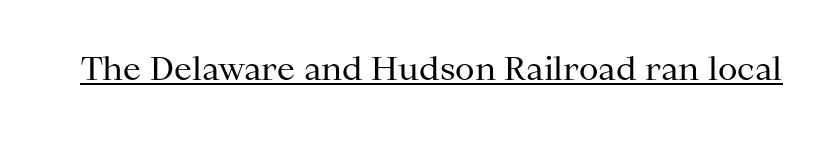
The image shows 32 px regular-weight serif type, upright; set normal letter spacing, underlined; medium stroke contrast and a medium x-height.
